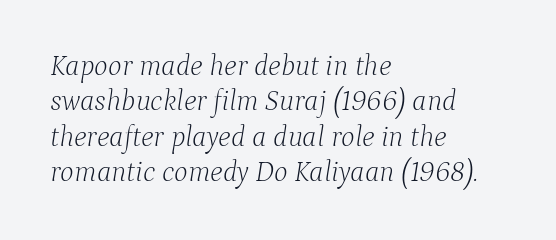
You can tell it's italic because the verticals aren't actually vertical. Each word holds together tightly as a unit, with standard inter-letter gaps. Rule under the text: the space is simply empty. Every row of glyphs begins at an identical x-position on the left.
